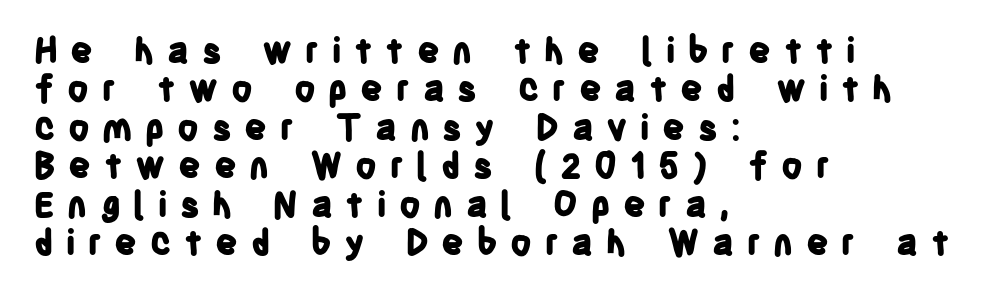
{"serif": "no", "italic": "no", "bold": "yes", "weight": "bold", "width": "condensed", "stroke_contrast": "low", "x_height": "large", "monospaced": "no", "underline": "no", "align": "left", "line_spacing": "tight", "line_spacing_ratio": 1.1, "letter_spacing": "wide", "letter_spacing_em": 0.36, "glyph_px": 35}
